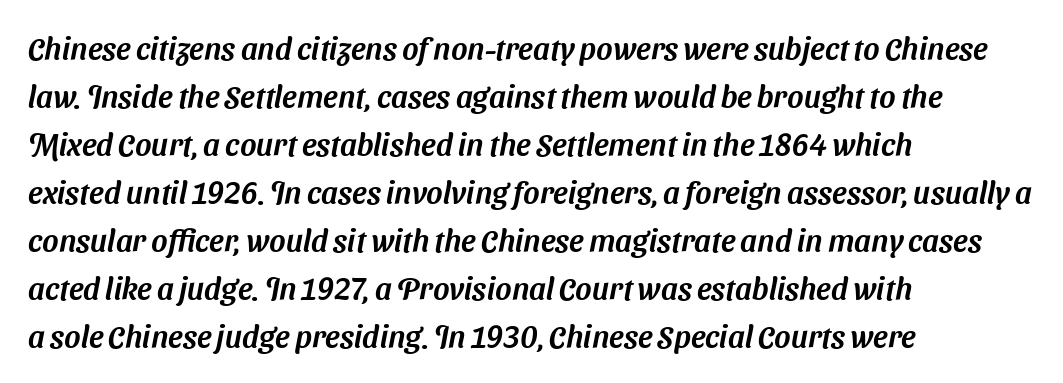
You could call the tracking neutral — neither tight nor loose. Alignment: flush left. Just letters on the line, the space beneath them empty. The rendering uses natural spacing where letterforms have individual widths. What kind of face is this? One without serifs — a sans. Normally led — the rows are evenly, conventionally spaced.
